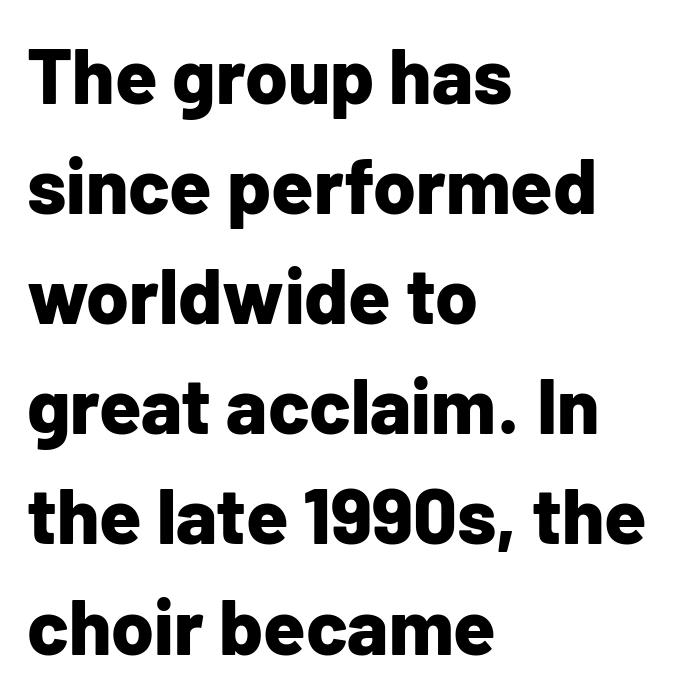
The image shows 77 px bold sans-serif type, upright; set left-aligned, normal line spacing (1.43x), normal letter spacing, not underlined; low stroke contrast and a medium x-height.
